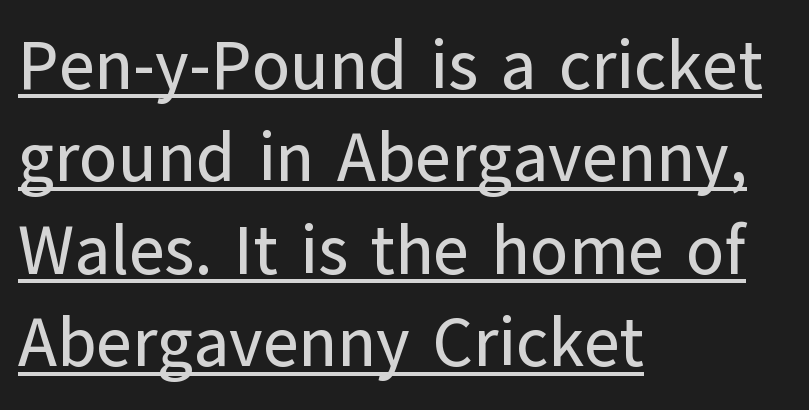
These lines are rendered in a variable-pitch font. Honestly, the underline is the first thing you notice here. Which margin do the lines hug? The left one — the right edge is uneven. Summary of vertical rhythm: regular, with standard interline spacing. A roman cut, with each character standing at attention. Typographically, this falls in the sans-serif category.
